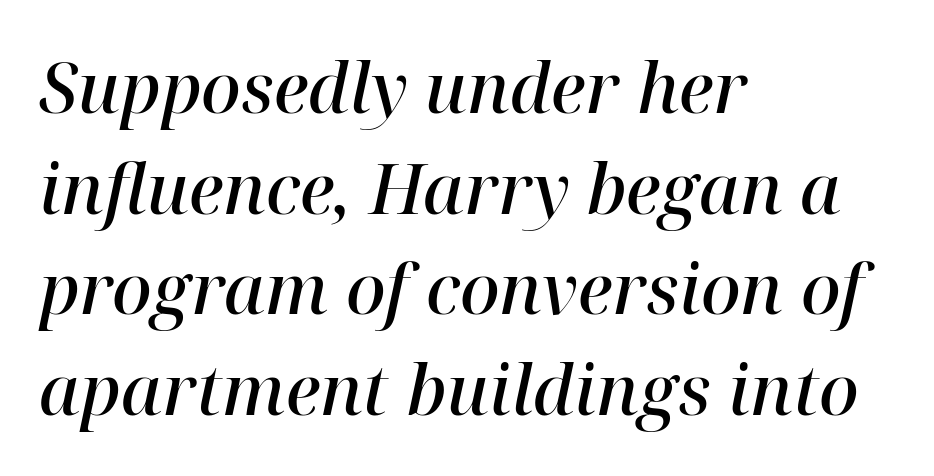
Q: Is the text bold? A: Semi-bold.
Q: Is the text italic (slanted)? A: Yes, it leans right by about 12 degrees.
Q: Is the typeface a serif or a sans-serif typeface? A: Serif.
Q: Is the text underlined? A: No.
Q: How is the paragraph aligned? A: Left-aligned.
Q: Is the spacing between letters normal or unusually wide? A: Normal.
Q: Is the spacing between lines tight, normal or loose? A: Normal.
Q: Width (condensed, normal, or wide)? A: Normal.
Q: Stroke contrast? A: High.
Q: x-height? A: Medium.
Q: Monospaced? A: No.
